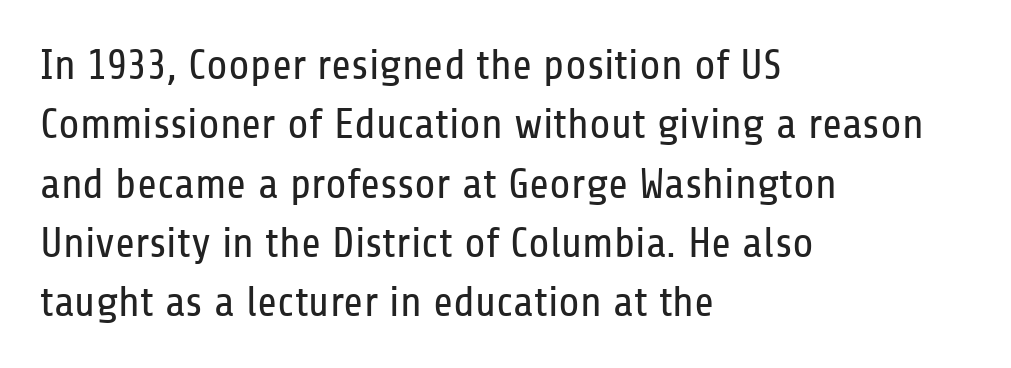
The image shows 43 px regular-weight, condensed sans-serif type, upright; set left-aligned, normal line spacing (1.38x), normal letter spacing, not underlined; low stroke contrast and a medium x-height.
